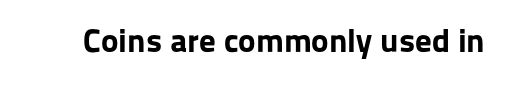
Q: Is the text bold? A: Yes.
Q: Is the text italic (slanted)? A: No, it is upright.
Q: Is the typeface a serif or a sans-serif typeface? A: Sans-serif.
Q: Is the text underlined? A: No.
Q: Is the spacing between letters normal or unusually wide? A: Normal.
Q: Width (condensed, normal, or wide)? A: Normal.
Q: Stroke contrast? A: Low.
Q: x-height? A: Medium.
Q: Monospaced? A: No.
